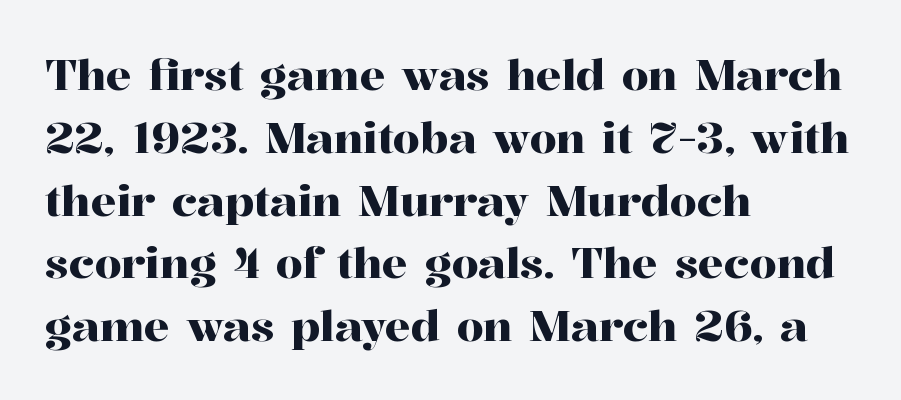
The image shows 43 px serif type, upright; set left-aligned, normal line spacing (1.46x), normal letter spacing, not underlined; high stroke contrast and a medium x-height.
